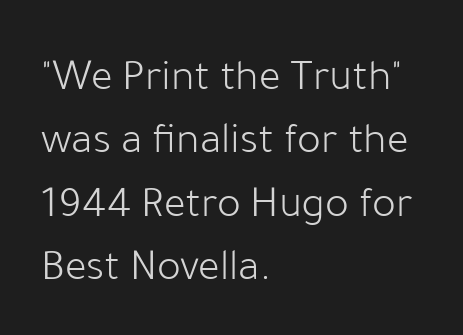
{"serif": "no", "italic": "no", "bold": "no", "weight": "light", "width": "normal", "stroke_contrast": "low", "x_height": "medium", "monospaced": "no", "underline": "no", "align": "left", "line_spacing": "normal", "line_spacing_ratio": 1.41, "letter_spacing": "normal", "letter_spacing_em": 0.0, "glyph_px": 45}
